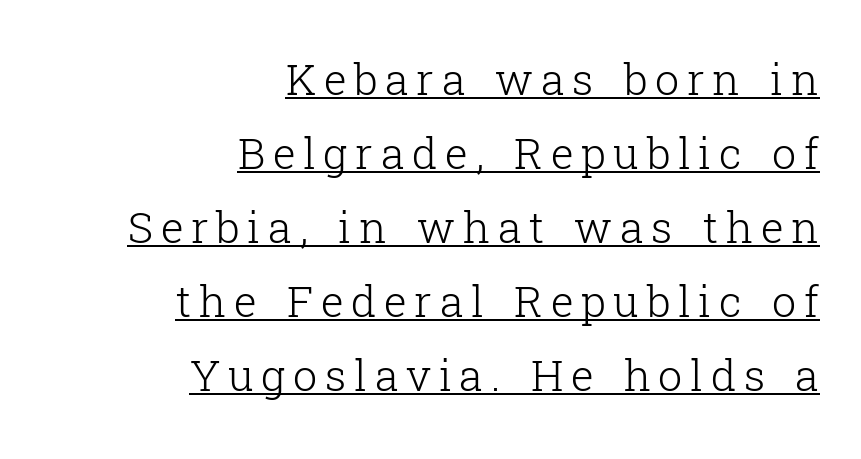
Ascenders rise straight up at ninety degrees. Compared with undecorated copy, this sample adds a rule below the words. This sample has the flowing, uneven cadence of proportional lettering. Counters stay open thanks to moderate or lighter strokes.
